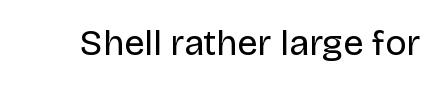
The image shows 36 px regular-weight sans-serif type, upright; set normal letter spacing, not underlined; low stroke contrast and a large x-height.
